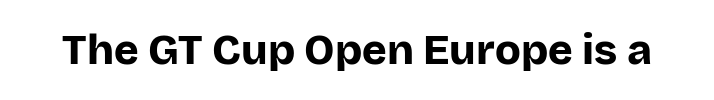
{"serif": "no", "italic": "no", "bold": "yes", "weight": "bold", "width": "normal", "stroke_contrast": "low", "x_height": "large", "monospaced": "no", "underline": "no", "letter_spacing": "normal", "letter_spacing_em": 0.0, "glyph_px": 42}
